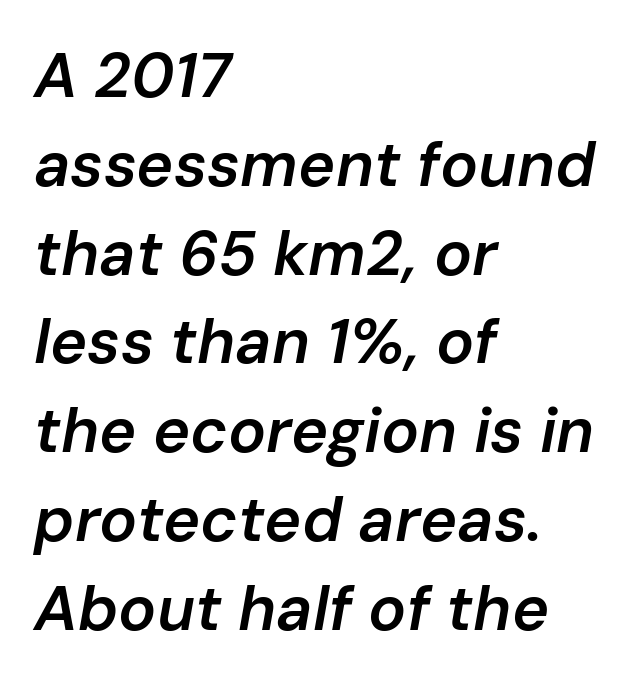
Heft: intermediate — a semibold. This sample has the flowing, uneven cadence of proportional lettering. Style check: oblique. Words float on clear page, feet unadorned. The passage shown stacks its lines at a standard gap.
